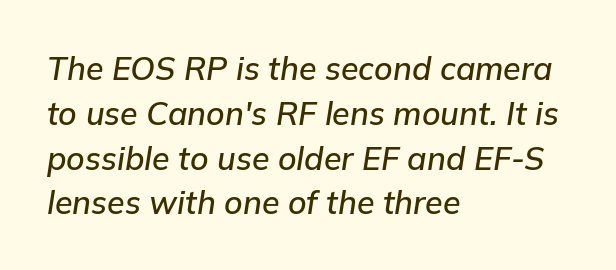
The image shows 32 px text type, italic (leaning right); set left-aligned, normal line spacing (1.4x), normal letter spacing, not underlined; low stroke contrast and a medium x-height.
